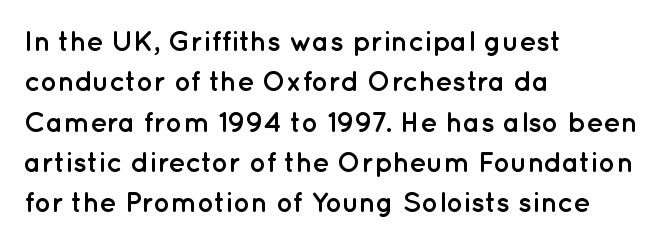
Q: Is the text bold? A: Yes.
Q: Is the text italic (slanted)? A: No, it is upright.
Q: Is the typeface a serif or a sans-serif typeface? A: Sans-serif.
Q: Is the text underlined? A: No.
Q: How is the paragraph aligned? A: Left-aligned.
Q: Is the spacing between letters normal or unusually wide? A: Normal.
Q: Is the spacing between lines tight, normal or loose? A: Normal.
Q: Width (condensed, normal, or wide)? A: Normal.
Q: Stroke contrast? A: Low.
Q: x-height? A: Medium.
Q: Monospaced? A: No.
